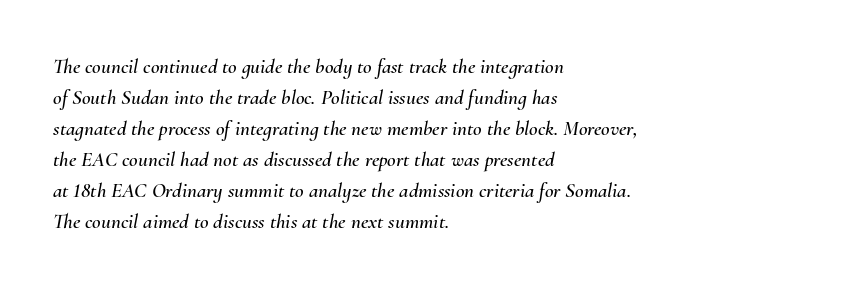
Q: Is the text italic (slanted)? A: Yes, it leans right by about 10 degrees.
Q: Is the text underlined? A: No.
Q: How is the paragraph aligned? A: Left-aligned.
Q: Is the spacing between letters normal or unusually wide? A: Normal.
Q: Is the spacing between lines tight, normal or loose? A: Normal.
